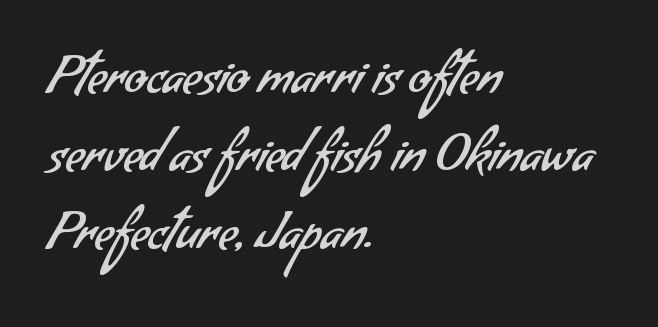
{"serif": "no", "bold": "no", "weight": "regular", "width": "normal", "stroke_contrast": "low", "x_height": "small", "monospaced": "no", "underline": "no", "align": "left", "line_spacing": "normal", "line_spacing_ratio": 1.53, "letter_spacing": "normal", "letter_spacing_em": 0.0, "glyph_px": 51}
